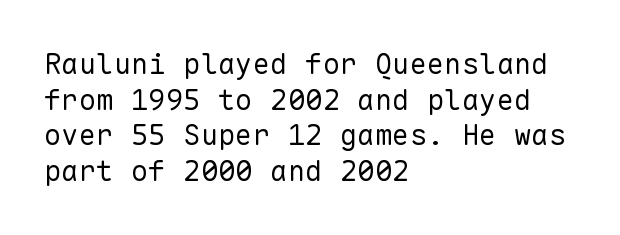
The passage shown is typed in a monospace face where columns stay perfectly aligned. Spacing between characters is what you'd get straight out of the box. Plain, unruled lines of type. This is not heavy type; no bold has been used. The designer went with a sans here, leaving each stem footless. Line beginnings align vertically; line endings do not.
